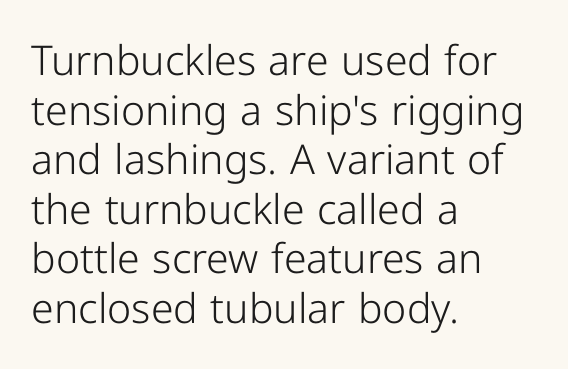
{"serif": "no", "italic": "no", "bold": "no", "weight": "light", "width": "normal", "stroke_contrast": "low", "x_height": "medium", "monospaced": "no", "underline": "no", "align": "left", "line_spacing_ratio": 1.21, "letter_spacing": "normal", "letter_spacing_em": 0.0, "glyph_px": 41}
